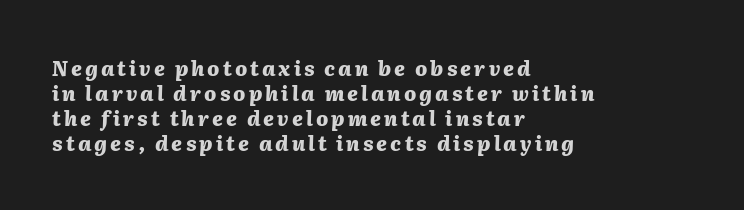
The image shows 20 px bold type, italic (leaning right); set left-aligned, normal line spacing (1.25x), not underlined.
